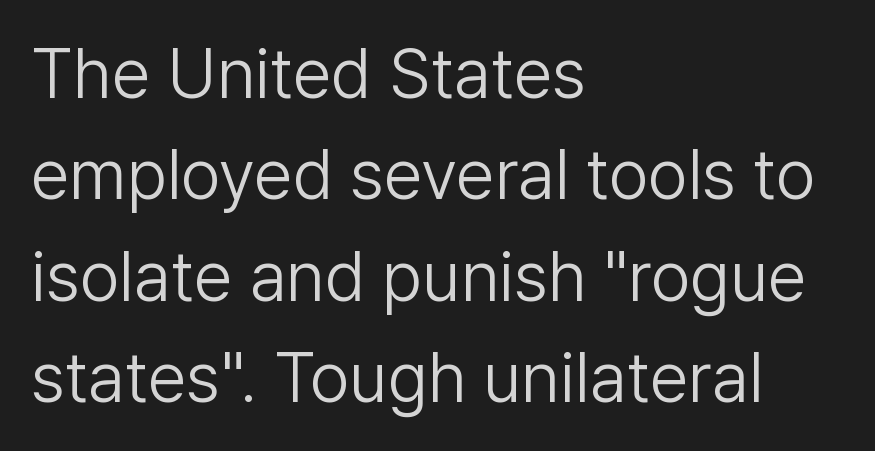
{"serif": "no", "italic": "no", "bold": "no", "weight": "light", "width": "normal", "stroke_contrast": "low", "x_height": "medium", "monospaced": "no", "underline": "no", "align": "left", "line_spacing": "normal", "line_spacing_ratio": 1.45, "letter_spacing": "normal", "letter_spacing_em": 0.0, "glyph_px": 70}
